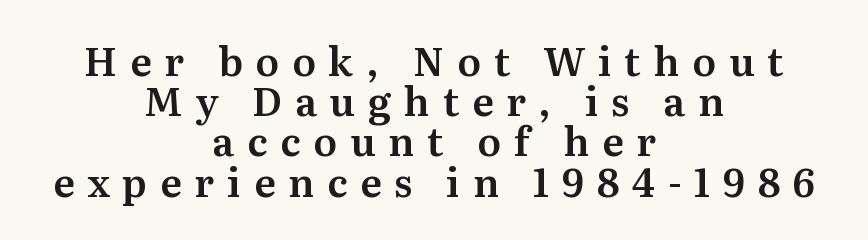
These lines are centered, leaving both edges ragged. A bare baseline throughout the passage. Inter-character spacing is expanded well beyond the font's built-in metrics. Old-style or modern, the face here clearly has serifs. Tall strokes in this sample are plumb rather than angled. Regarding leading, the lines here are crowded together.
